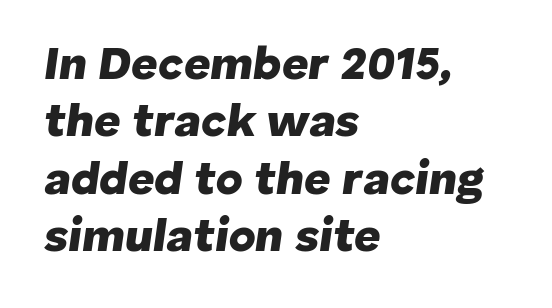
{"italic": "yes", "lean": "right", "slant_degrees": 8, "bold": "yes", "weight": "heavy", "width": "normal", "stroke_contrast": "low", "x_height": "medium", "monospaced": "no", "underline": "no", "align": "left", "line_spacing": "normal", "line_spacing_ratio": 1.25, "letter_spacing": "normal", "letter_spacing_em": 0.0, "glyph_px": 46}
